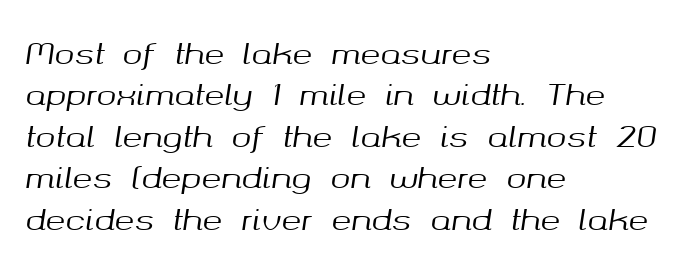
The image shows 30 px text type, italic (leaning right); set left-aligned, normal line spacing (1.38x), normal letter spacing, not underlined; medium stroke contrast and a medium x-height.
